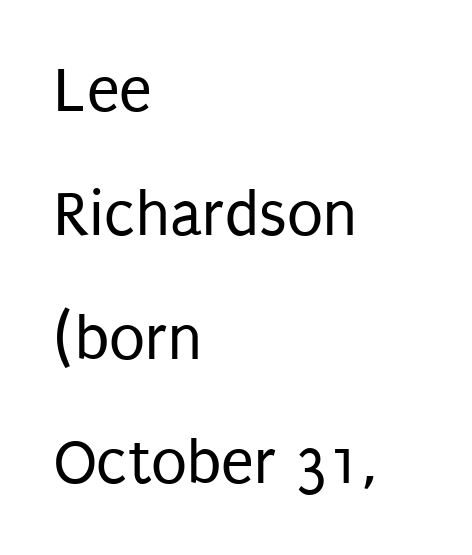
The letters advance in unequal steps, a hallmark of proportional type. The baseline area is clear. Examine the stroke ends and you'll find no serifs. Characters remain perfectly vertical along every line. Summary of weight: not heavy and not bold. Every row of glyphs begins at an identical x-position on the left.
